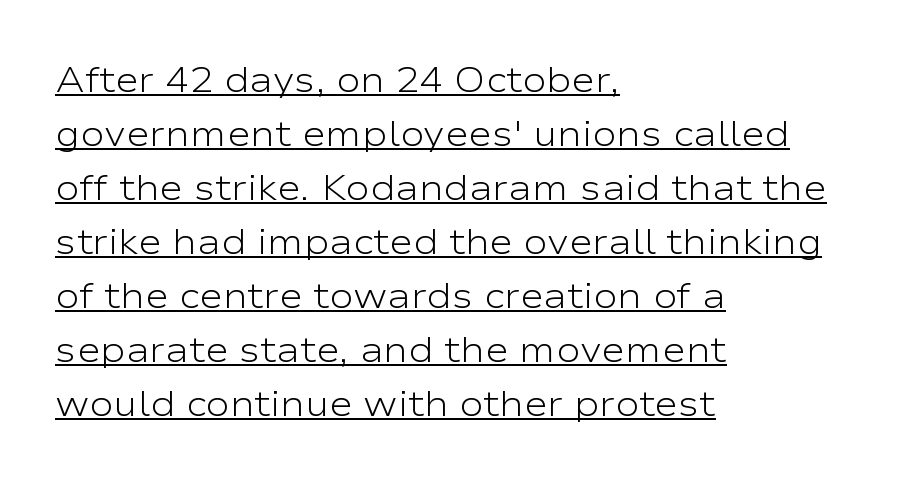
{"serif": "no", "italic": "no", "bold": "no", "weight": "light", "width": "wide", "stroke_contrast": "low", "x_height": "medium", "monospaced": "no", "underline": "yes", "align": "left", "line_spacing": "normal", "line_spacing_ratio": 1.5, "letter_spacing": "normal", "letter_spacing_em": 0.0, "glyph_px": 36}
